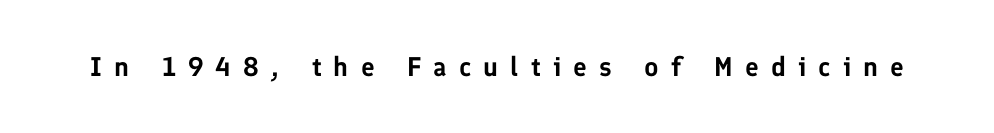
The image shows 27 px text type, upright; set unusually wide letter spacing (+0.45 em), not underlined.
